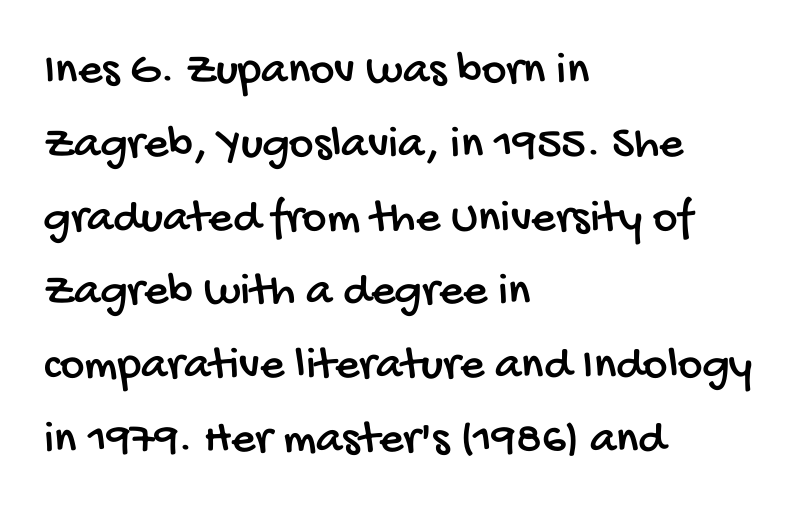
The image shows 47 px condensed sans-serif type; set left-aligned, normal line spacing (1.57x), normal letter spacing, not underlined; low stroke contrast and a large x-height.
